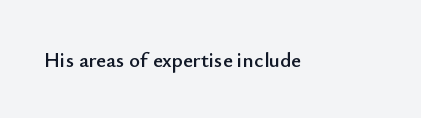
The image shows 21 px text type, upright; set normal letter spacing, not underlined.
